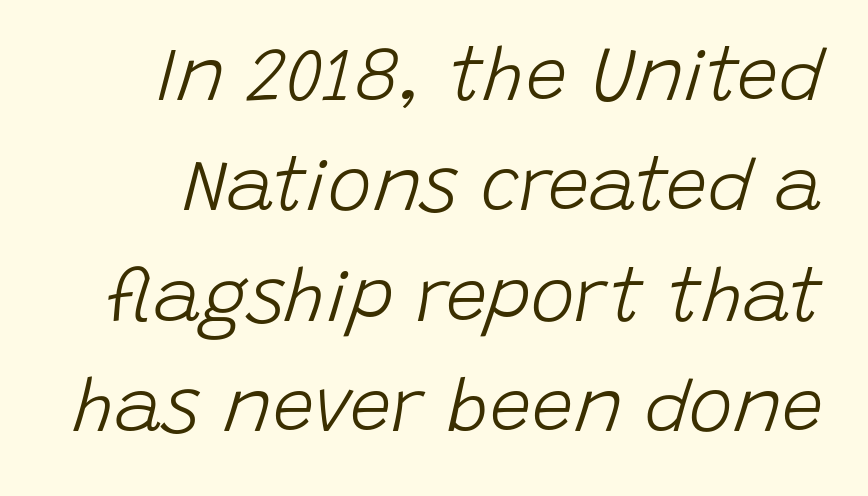
Q: Is the text bold? A: No.
Q: Is the text italic (slanted)? A: Yes, it leans right by about 15 degrees.
Q: Is the text underlined? A: No.
Q: Is the spacing between letters normal or unusually wide? A: Normal.
Q: Is the spacing between lines tight, normal or loose? A: Normal.
Q: Width (condensed, normal, or wide)? A: Normal.
Q: Stroke contrast? A: Low.
Q: x-height? A: Large.
Q: Monospaced? A: No.
